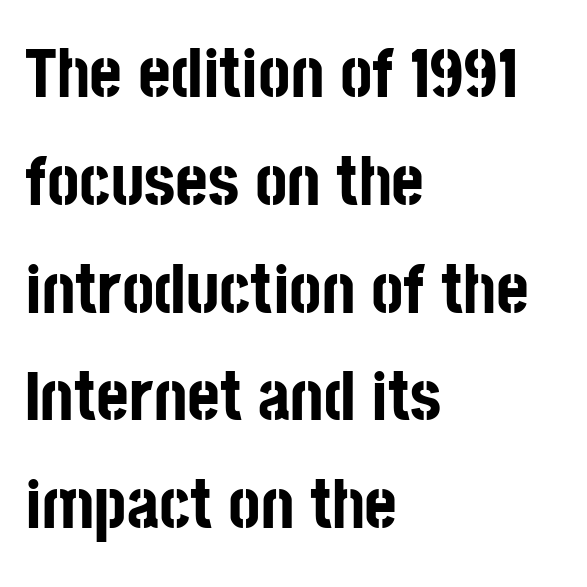
Q: Is the text bold? A: Yes.
Q: Is the text italic (slanted)? A: No, it is upright.
Q: Is the typeface a serif or a sans-serif typeface? A: Sans-serif.
Q: Is the text underlined? A: No.
Q: How is the paragraph aligned? A: Left-aligned.
Q: Is the spacing between letters normal or unusually wide? A: Normal.
Q: Is the spacing between lines tight, normal or loose? A: Normal.
Q: Width (condensed, normal, or wide)? A: Condensed.
Q: Stroke contrast? A: Low.
Q: x-height? A: Large.
Q: Monospaced? A: No.
